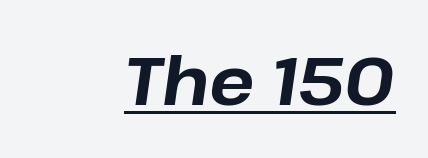
Q: Is the text bold? A: Yes.
Q: Is the text italic (slanted)? A: Yes, it leans right by about 8 degrees.
Q: Is the text underlined? A: Yes.
Q: How is the paragraph aligned? A: Right-aligned.
Q: Is the spacing between letters normal or unusually wide? A: Normal.
Q: Width (condensed, normal, or wide)? A: Normal.
Q: Stroke contrast? A: Low.
Q: x-height? A: Medium.
Q: Monospaced? A: No.
